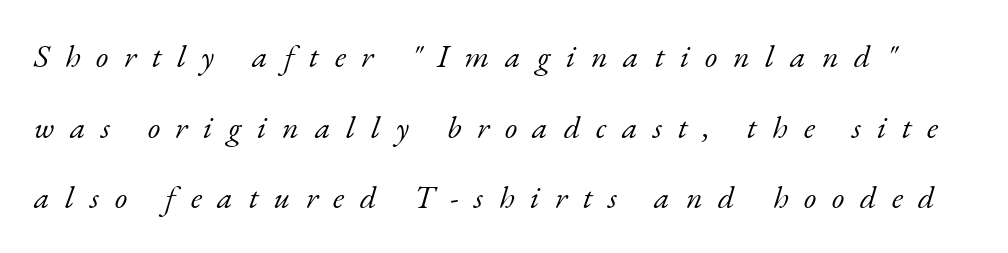
{"serif": "yes", "italic": "yes", "lean": "right", "slant_degrees": 17, "bold": "no", "weight": "light", "width": "normal", "stroke_contrast": "low", "x_height": "small", "monospaced": "no", "underline": "no", "line_spacing": "loose", "line_spacing_ratio": 2.21, "letter_spacing": "wide", "letter_spacing_em": 0.49, "glyph_px": 32}
